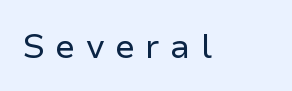
{"serif": "no", "italic": "no", "bold": "no", "weight": "regular", "width": "normal", "stroke_contrast": "low", "x_height": "medium", "monospaced": "no", "underline": "no", "letter_spacing": "wide", "letter_spacing_em": 0.3, "glyph_px": 34}
